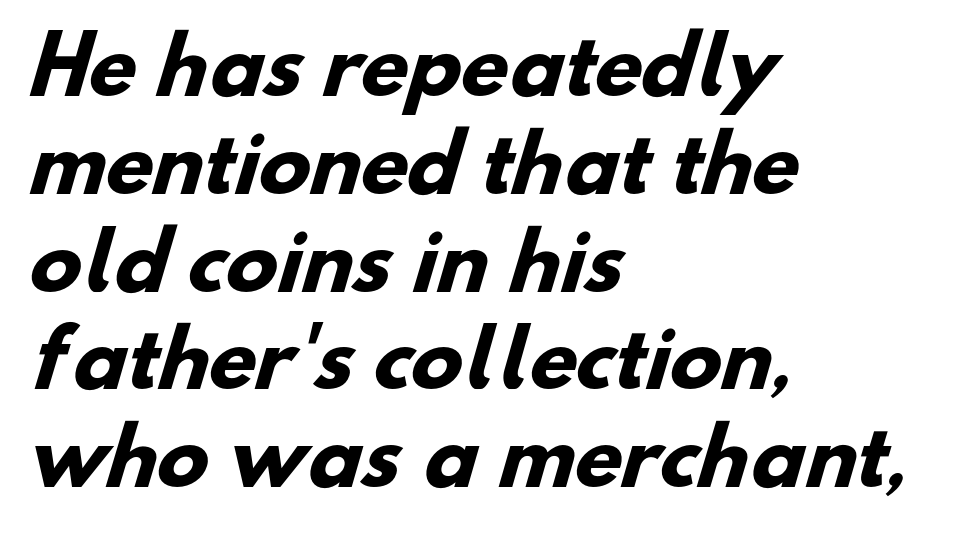
Q: Is the text bold? A: Yes.
Q: Is the typeface a serif or a sans-serif typeface? A: Sans-serif.
Q: Is the text underlined? A: No.
Q: How is the paragraph aligned? A: Left-aligned.
Q: Is the spacing between letters normal or unusually wide? A: Normal.
Q: Is the spacing between lines tight, normal or loose? A: Normal.
Q: Width (condensed, normal, or wide)? A: Normal.
Q: Stroke contrast? A: Low.
Q: x-height? A: Small.
Q: Monospaced? A: No.
